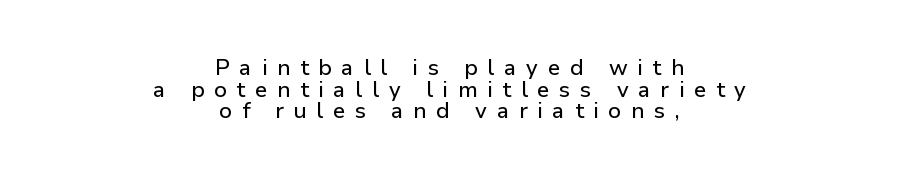
The image shows 22 px text type, upright; set centered, tight line spacing (0.98x), unusually wide letter spacing (+0.44 em), not underlined.
